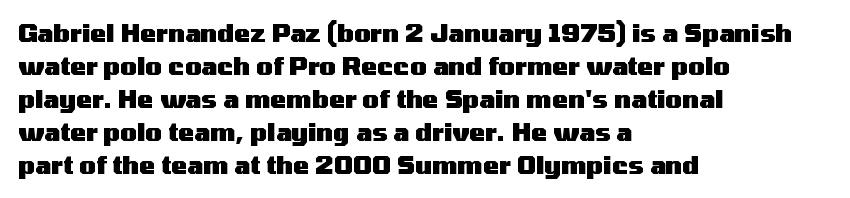
{"italic": "no", "bold": "yes", "underline": "no", "align": "left", "line_spacing": "normal", "line_spacing_ratio": 1.38, "letter_spacing": "normal", "letter_spacing_em": 0.0, "glyph_px": 24}
